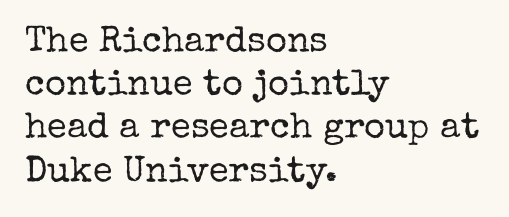
{"serif": "yes", "italic": "no", "bold": "no", "weight": "regular", "width": "normal", "stroke_contrast": "low", "x_height": "medium", "monospaced": "no", "underline": "no", "align": "left", "line_spacing_ratio": 1.2, "letter_spacing": "normal", "letter_spacing_em": 0.0, "glyph_px": 36}
